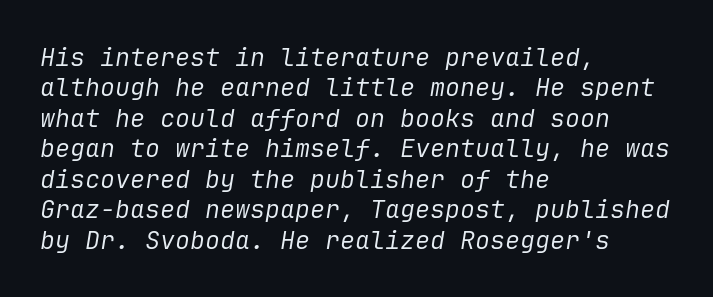
Q: Is the text bold? A: No.
Q: Is the text italic (slanted)? A: Yes, it leans right by about 9 degrees.
Q: Is the text underlined? A: No.
Q: How is the paragraph aligned? A: Left-aligned.
Q: Is the spacing between letters normal or unusually wide? A: Normal.
